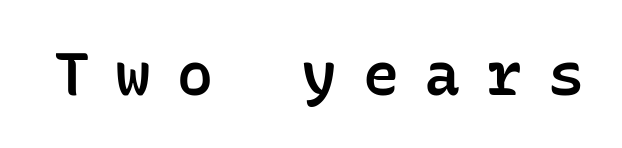
On the weight axis this lands at semibold, roughly 600. A sans-serif font was chosen for this passage. Tracking here is generous; glyphs stand well apart from one another. The face used here is monospaced, like something from a code editor. Descenders hang freely into open space.
